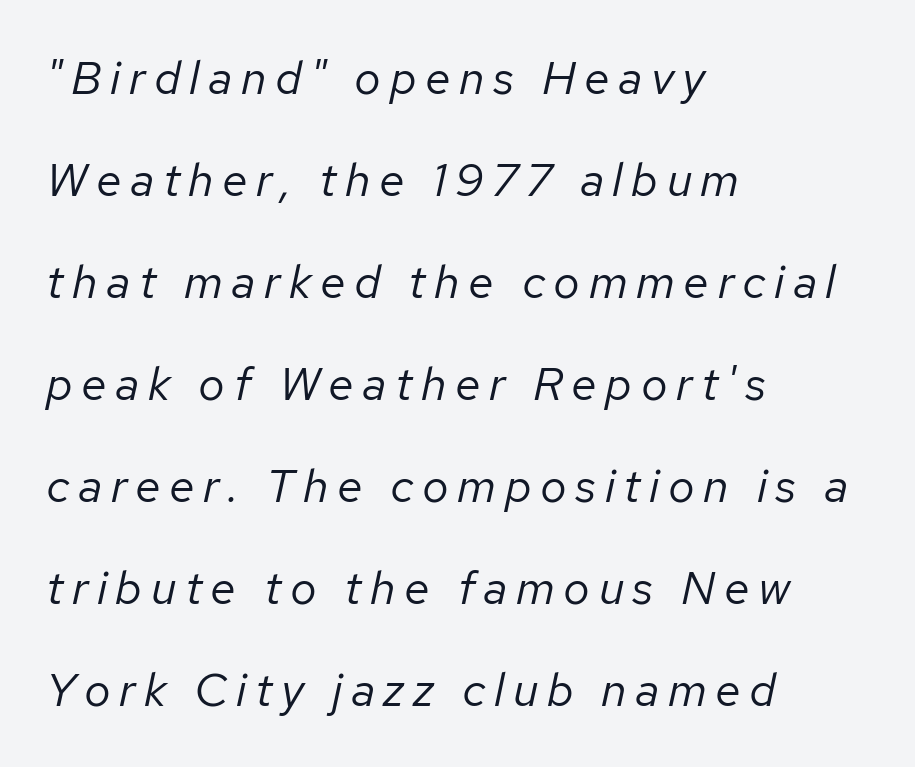
Q: Is the text bold? A: No.
Q: Is the text italic (slanted)? A: Yes, it leans right by about 12 degrees.
Q: Is the text underlined? A: No.
Q: How is the paragraph aligned? A: Left-aligned.
Q: Is the spacing between lines tight, normal or loose? A: Loose.
Q: Width (condensed, normal, or wide)? A: Normal.
Q: Stroke contrast? A: Low.
Q: x-height? A: Medium.
Q: Monospaced? A: No.
